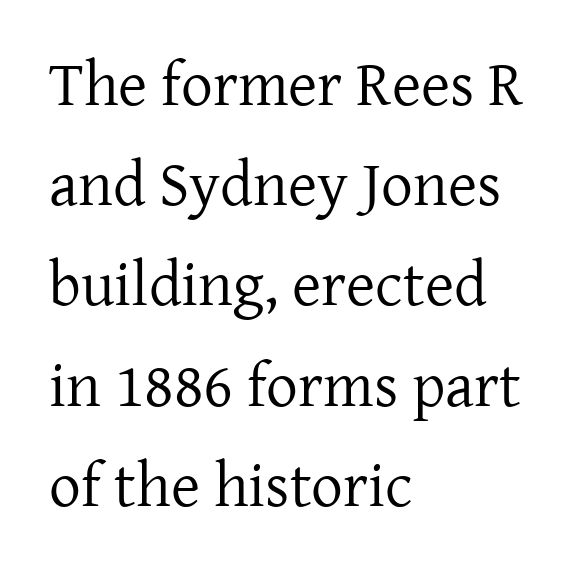
You can tell it's not italic because the verticals are truly vertical. No word sits above an underline. Every row of glyphs begins at an identical x-position on the left. This sample has the flowing, uneven cadence of proportional lettering. Is this a heavy cut? Hardly; it is regular or lighter. Regarding leading, the lines here are spaced in the standard way.
